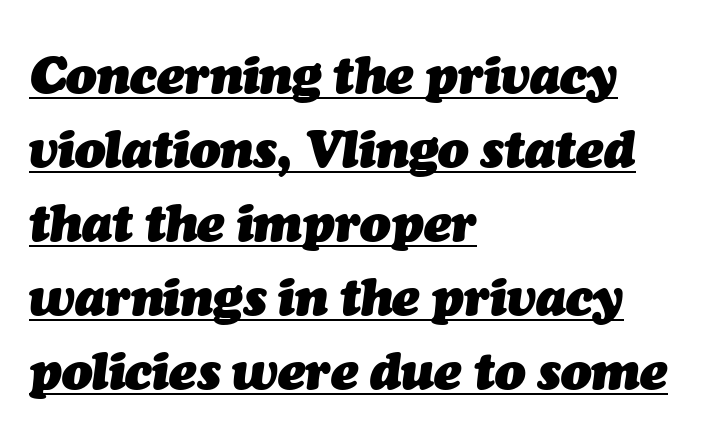
The image shows 51 px heavy type, italic (leaning right); set left-aligned, normal line spacing (1.45x), normal letter spacing, underlined; medium stroke contrast and a medium x-height.
